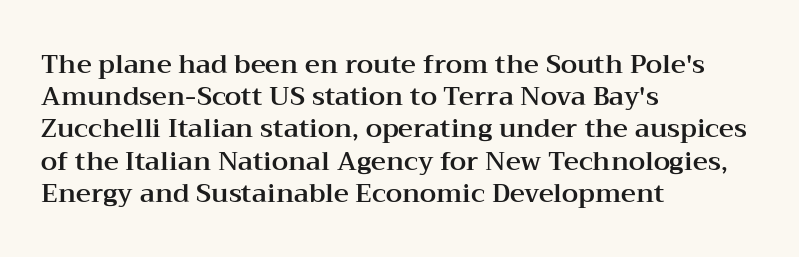
Q: Is the text italic (slanted)? A: No, it is upright.
Q: Is the text underlined? A: No.
Q: How is the paragraph aligned? A: Left-aligned.
Q: Is the spacing between letters normal or unusually wide? A: Normal.
